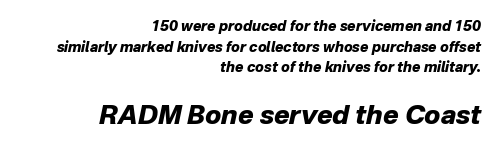
The image shows 26 px bold type, italic (leaning right); set right-aligned, normal line spacing (1.47x), normal letter spacing, not underlined; the second (bottom) block is 1.86x larger.
